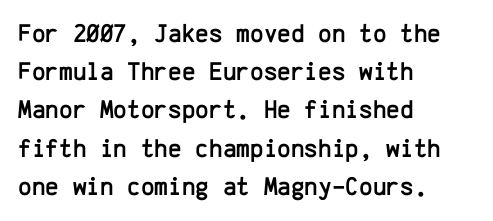
The image shows 26 px text type, upright; set left-aligned, normal line spacing (1.47x), normal letter spacing, not underlined.
